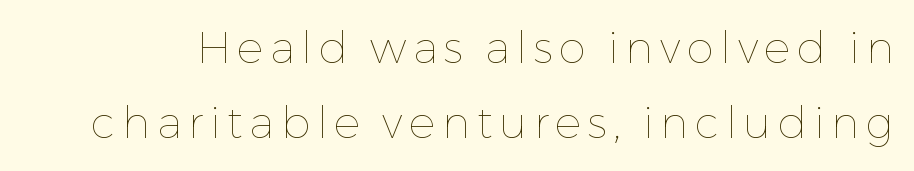
Plain, unruled lines of type. Think of a printed novel: that variable character pitch is what you see here. This is not heavy type; no bold has been used. A roman cut, with each character standing at attention.
